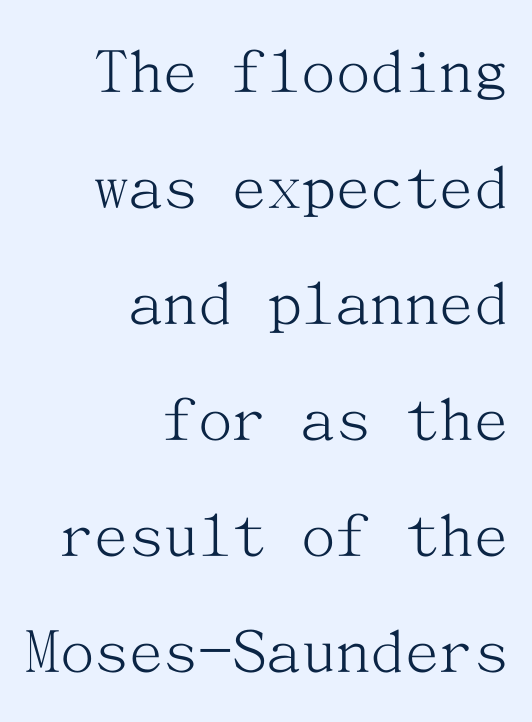
The image shows 69 px light serif type, upright; set right-aligned, normal line spacing (1.68x), normal letter spacing, not underlined; medium stroke contrast and a medium x-height.
